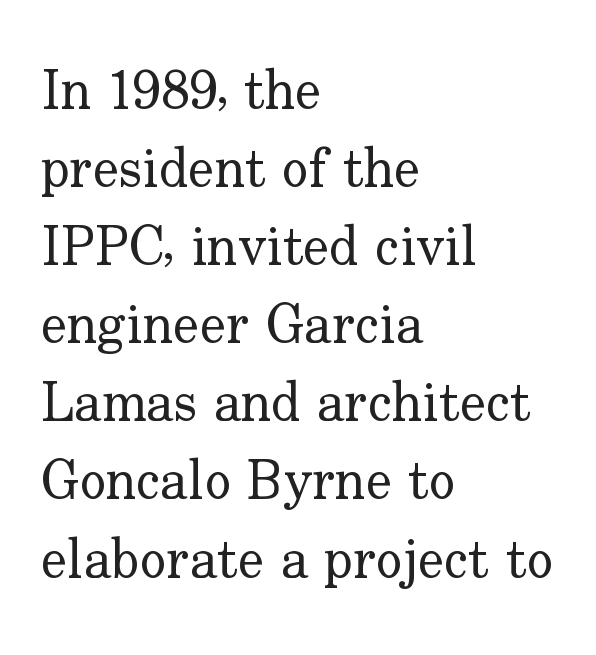
{"serif": "yes", "italic": "no", "bold": "no", "weight": "regular", "width": "normal", "stroke_contrast": "low", "x_height": "small", "monospaced": "no", "underline": "no", "align": "left", "line_spacing": "normal", "line_spacing_ratio": 1.42, "letter_spacing": "normal", "letter_spacing_em": 0.0, "glyph_px": 55}
